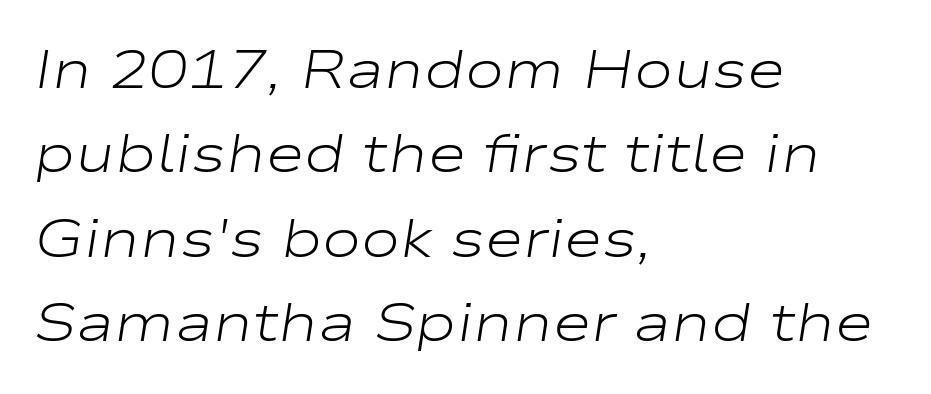
Q: Is the text bold? A: No.
Q: Is the text italic (slanted)? A: Yes, it leans right by about 9 degrees.
Q: Is the text underlined? A: No.
Q: How is the paragraph aligned? A: Left-aligned.
Q: Is the spacing between letters normal or unusually wide? A: Normal.
Q: Is the spacing between lines tight, normal or loose? A: Normal.
Q: Width (condensed, normal, or wide)? A: Wide.
Q: Stroke contrast? A: Low.
Q: x-height? A: Medium.
Q: Monospaced? A: No.
